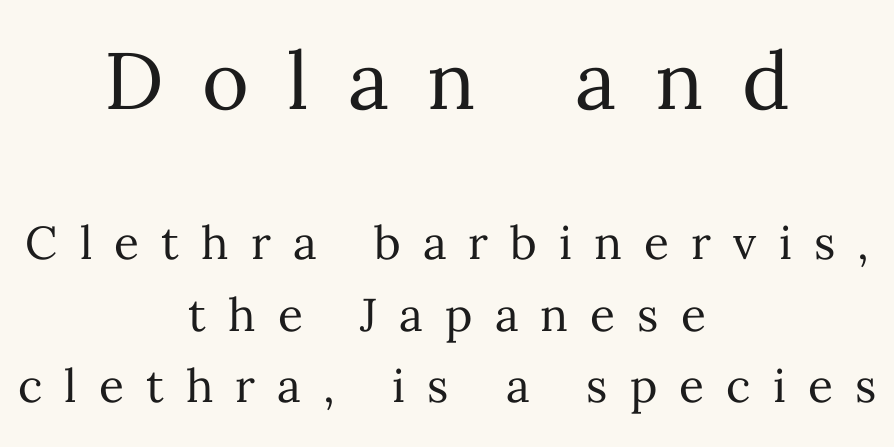
{"italic": "no", "bold": "no", "weight": "regular", "width": "normal", "stroke_contrast": "medium", "x_height": "medium", "monospaced": "no", "underline": "no", "align": "center", "line_spacing": "normal", "line_spacing_ratio": 1.56, "letter_spacing": "wide", "letter_spacing_em": 0.48, "larger_block": "first", "size_ratio": 1.74, "glyph_px": 80}
